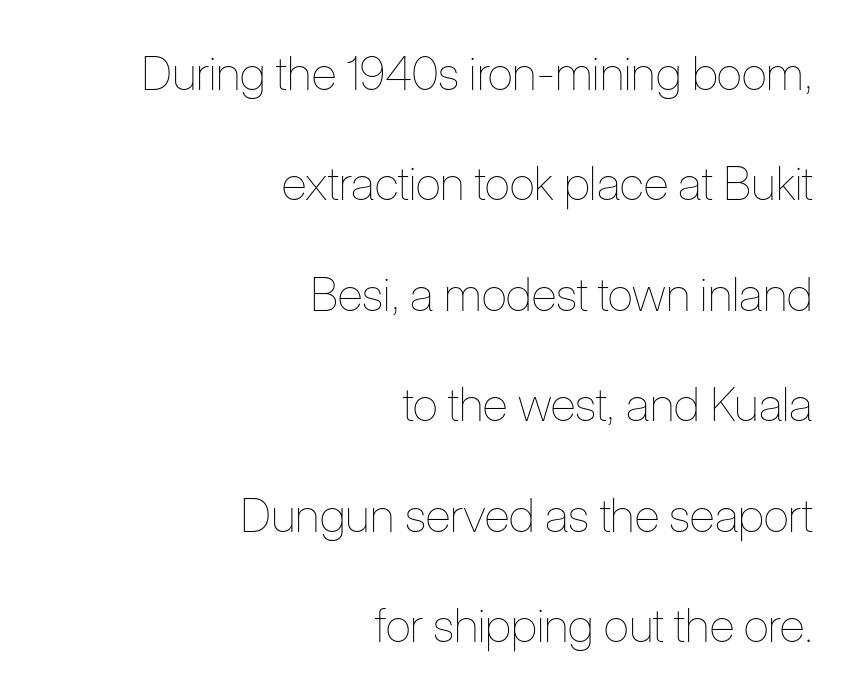
The image shows 47 px thin, condensed type, upright; set right-aligned, loose line spacing (2.35x), normal letter spacing, not underlined; low stroke contrast and a medium x-height.
